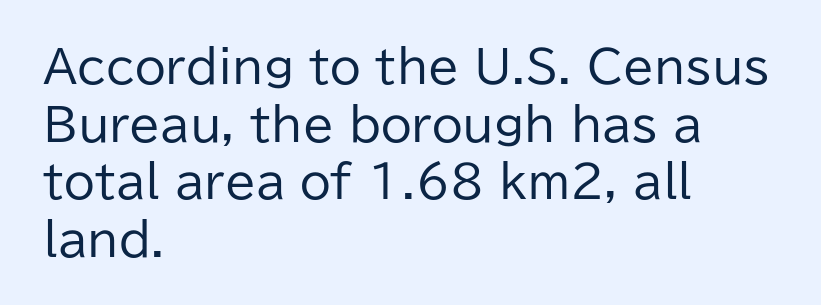
Tall strokes in this sample are plumb rather than angled. The letterforms sit shoulder to shoulder at normal distance. The passage shown is not bold in any degree. This sample has the flowing, uneven cadence of proportional lettering.
